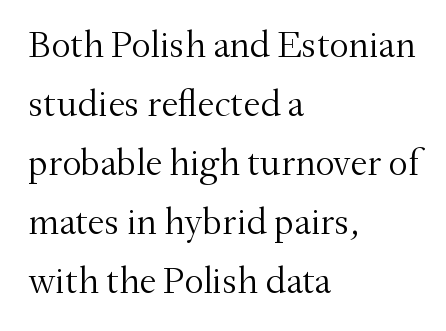
The image shows 38 px light serif type, upright; set left-aligned, normal line spacing (1.55x), normal letter spacing, not underlined; medium stroke contrast and a small x-height.
